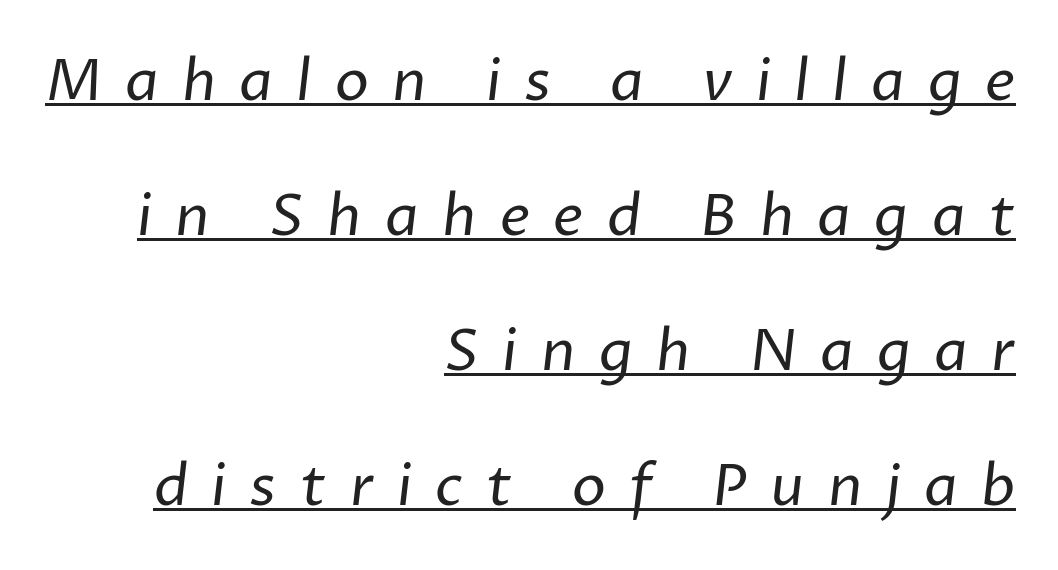
{"serif": "no", "bold": "no", "weight": "regular", "width": "normal", "stroke_contrast": "low", "x_height": "medium", "monospaced": "no", "underline": "yes", "align": "right", "line_spacing": "loose", "line_spacing_ratio": 2.37, "letter_spacing": "wide", "letter_spacing_em": 0.41, "glyph_px": 57}
